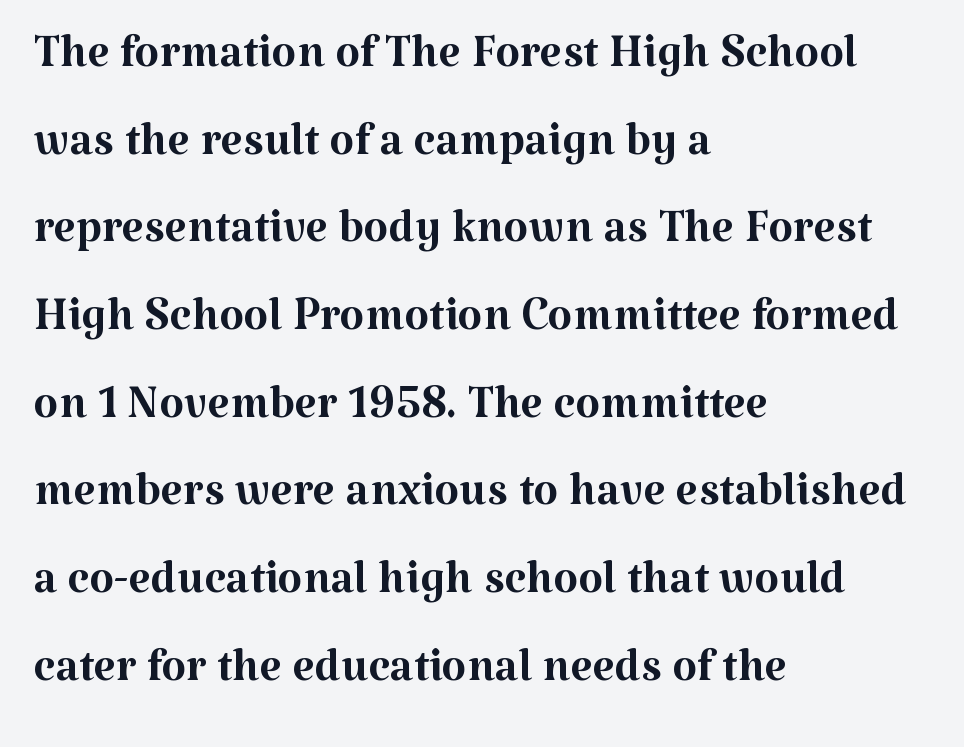
Q: Is the text bold? A: No.
Q: Is the text italic (slanted)? A: No, it is upright.
Q: Is the typeface a serif or a sans-serif typeface? A: Serif.
Q: Is the text underlined? A: No.
Q: How is the paragraph aligned? A: Left-aligned.
Q: Is the spacing between letters normal or unusually wide? A: Normal.
Q: Is the spacing between lines tight, normal or loose? A: Normal.
Q: Width (condensed, normal, or wide)? A: Normal.
Q: Stroke contrast? A: Medium.
Q: x-height? A: Medium.
Q: Monospaced? A: No.
